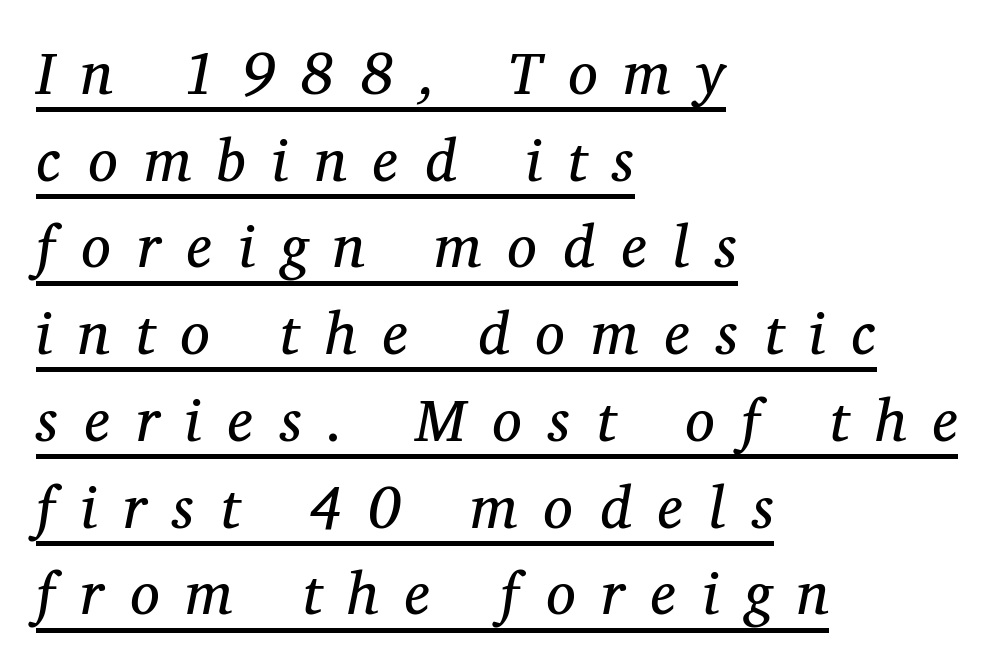
Q: Is the text bold? A: No.
Q: Is the text italic (slanted)? A: Yes, it leans right by about 12 degrees.
Q: Is the typeface a serif or a sans-serif typeface? A: Serif.
Q: Is the text underlined? A: Yes.
Q: How is the paragraph aligned? A: Left-aligned.
Q: Is the spacing between letters normal or unusually wide? A: Unusually wide.
Q: Is the spacing between lines tight, normal or loose? A: Normal.
Q: Width (condensed, normal, or wide)? A: Normal.
Q: Stroke contrast? A: Medium.
Q: x-height? A: Medium.
Q: Monospaced? A: No.
